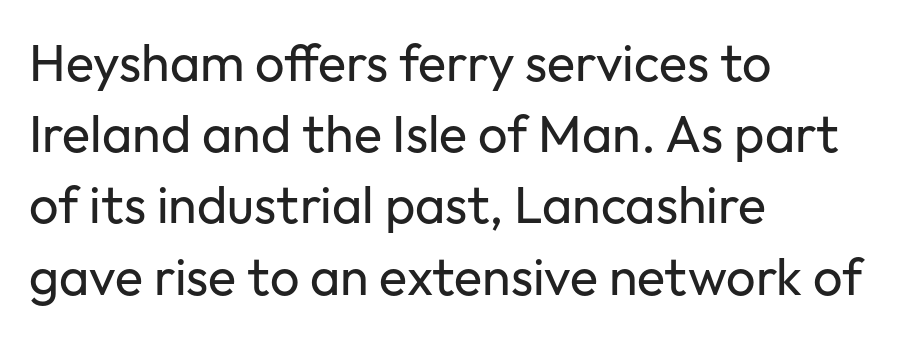
The weight tops out at a normal text grade. Nope, no serifs anywhere on these letters. Posture: straight, roman, zero tilt. There is no visible air inserted between adjacent glyphs. Varying glyph widths throughout — classic text-font behaviour. The rendering uses a moderate line-height, typical for paragraphs.
